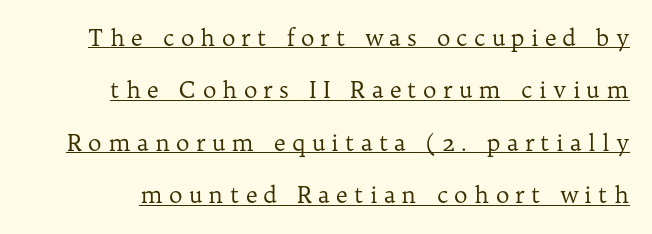
{"italic": "no", "bold": "no", "underline": "yes", "line_spacing": "loose", "line_spacing_ratio": 2.28, "letter_spacing": "wide", "letter_spacing_em": 0.27, "glyph_px": 23}
